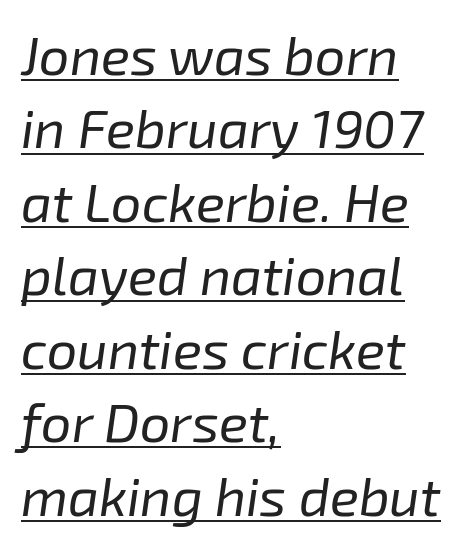
Q: Is the text bold? A: No.
Q: Is the text italic (slanted)? A: Yes, it leans right by about 8 degrees.
Q: Is the text underlined? A: Yes.
Q: How is the paragraph aligned? A: Left-aligned.
Q: Is the spacing between letters normal or unusually wide? A: Normal.
Q: Is the spacing between lines tight, normal or loose? A: Normal.
Q: Width (condensed, normal, or wide)? A: Normal.
Q: Stroke contrast? A: Low.
Q: x-height? A: Medium.
Q: Monospaced? A: No.
